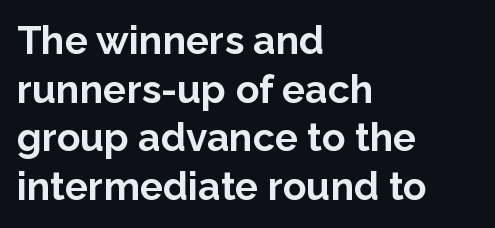
Q: Is the text bold? A: Yes.
Q: Is the text italic (slanted)? A: No, it is upright.
Q: Is the typeface a serif or a sans-serif typeface? A: Sans-serif.
Q: Is the text underlined? A: No.
Q: How is the paragraph aligned? A: Left-aligned.
Q: Is the spacing between letters normal or unusually wide? A: Normal.
Q: Is the spacing between lines tight, normal or loose? A: Normal.
Q: Width (condensed, normal, or wide)? A: Normal.
Q: Stroke contrast? A: Low.
Q: x-height? A: Medium.
Q: Monospaced? A: No.
